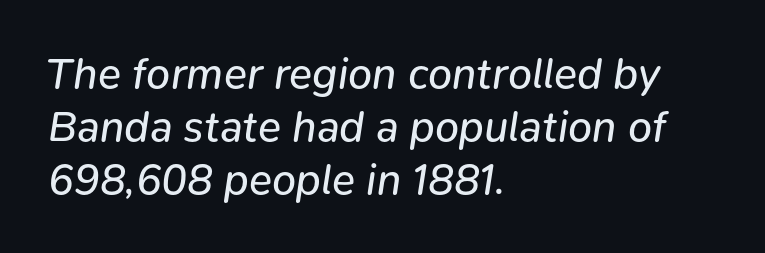
Line beginnings align vertically; line endings do not. Tracking here is standard; glyphs follow each other at the usual distance. The baseline area is clear. The lettering tilts uniformly, giving the passage an italic look. Proportional: the letters do not fall into vertical columns. Is the stroke heavy? The answer is a plain regular-or-lighter.
